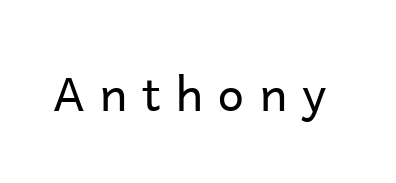
{"serif": "no", "italic": "no", "bold": "no", "weight": "regular", "width": "normal", "stroke_contrast": "low", "x_height": "medium", "monospaced": "no", "underline": "no", "letter_spacing": "wide", "letter_spacing_em": 0.32, "glyph_px": 47}
